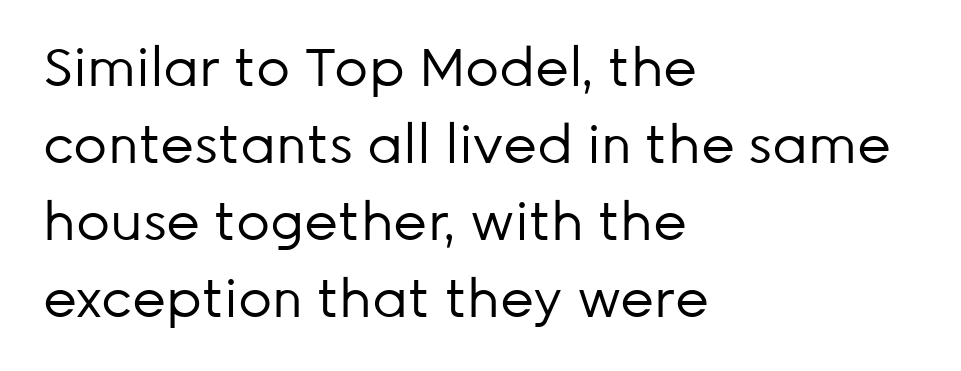
The image shows 53 px regular-weight sans-serif type, upright; set left-aligned, normal line spacing (1.45x), normal letter spacing, not underlined; low stroke contrast and a medium x-height.
